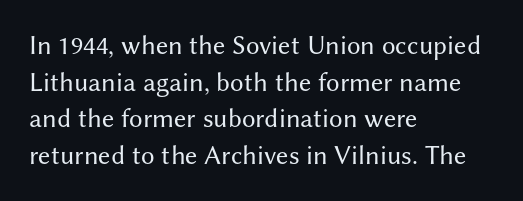
Reading down the block, your eye returns to a fixed left position each line. Do the letters lean? They stand straight. The strip under each line holds only bare page. Bold? No — there's no thickening of the strokes. Line spacing here is normal. Glyph-to-glyph distance matches everyday printed text.
